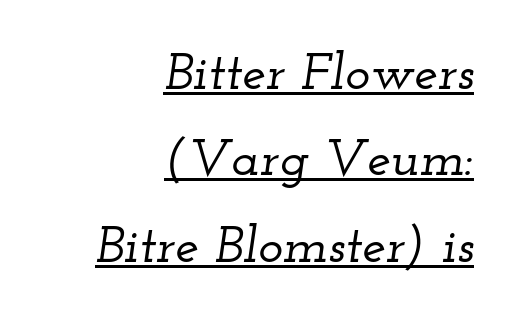
The rendered words wear a rule along their underside. The letters are slanted; this is an italic face. The glyphs in this specimen are seriffed. The leading is moderate, giving the passage an even texture. The face used here is rendered with its standard letterfit. The passage shown is typed in a proportional face where columns would drift.
